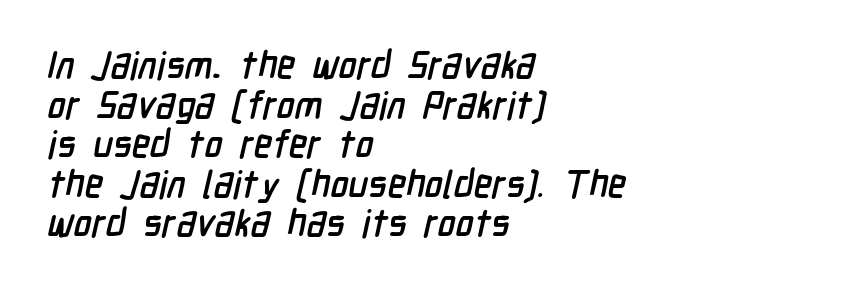
Q: Is the typeface a serif or a sans-serif typeface? A: Sans-serif.
Q: Is the text underlined? A: No.
Q: How is the paragraph aligned? A: Left-aligned.
Q: Is the spacing between letters normal or unusually wide? A: Normal.
Q: Is the spacing between lines tight, normal or loose? A: Tight.
Q: Width (condensed, normal, or wide)? A: Condensed.
Q: Stroke contrast? A: Low.
Q: x-height? A: Medium.
Q: Monospaced? A: No.
